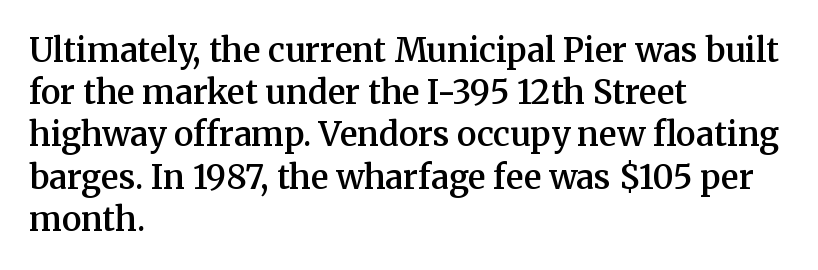
The image shows 33 px semibold serif type, upright; set left-aligned, normal line spacing (1.28x), normal letter spacing, not underlined; medium stroke contrast and a medium x-height.
